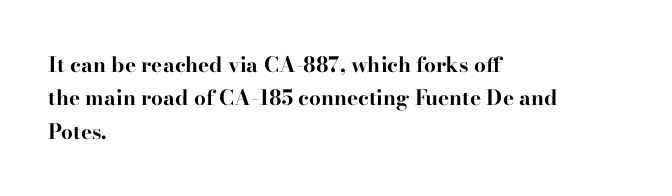
The image shows 21 px bold type, upright; set left-aligned, normal line spacing (1.59x), normal letter spacing, not underlined.
